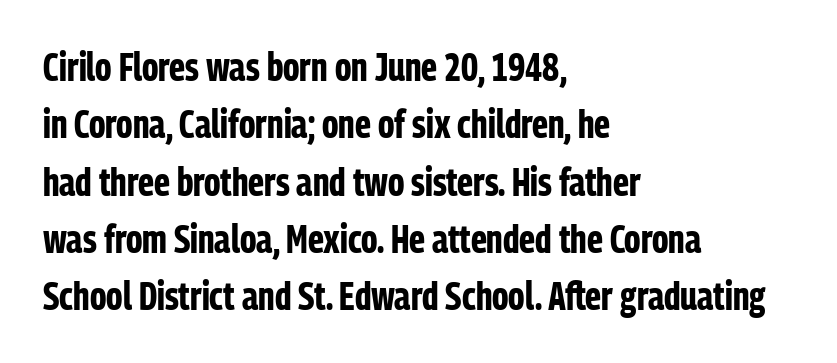
Q: Is the text bold? A: Yes.
Q: Is the text italic (slanted)? A: No, it is upright.
Q: Is the typeface a serif or a sans-serif typeface? A: Sans-serif.
Q: Is the text underlined? A: No.
Q: How is the paragraph aligned? A: Left-aligned.
Q: Is the spacing between letters normal or unusually wide? A: Normal.
Q: Is the spacing between lines tight, normal or loose? A: Normal.
Q: Width (condensed, normal, or wide)? A: Condensed.
Q: Stroke contrast? A: Low.
Q: x-height? A: Medium.
Q: Monospaced? A: No.
